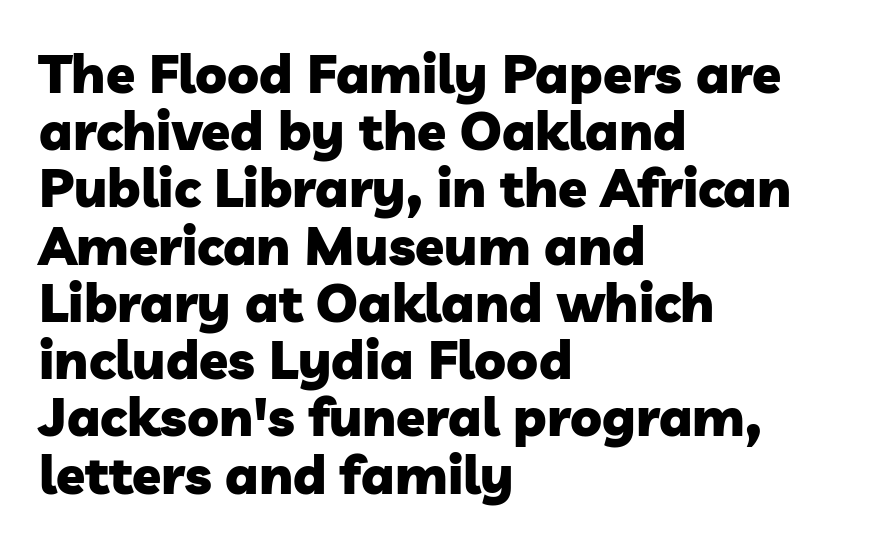
Q: Is the text bold? A: Yes.
Q: Is the typeface a serif or a sans-serif typeface? A: Sans-serif.
Q: Is the text underlined? A: No.
Q: How is the paragraph aligned? A: Left-aligned.
Q: Is the spacing between letters normal or unusually wide? A: Normal.
Q: Is the spacing between lines tight, normal or loose? A: Tight.
Q: Width (condensed, normal, or wide)? A: Normal.
Q: Stroke contrast? A: Low.
Q: x-height? A: Medium.
Q: Monospaced? A: No.
